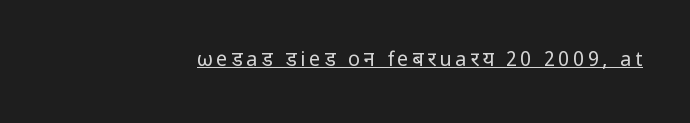
Q: Is the text bold? A: No.
Q: Is the text italic (slanted)? A: No, it is upright.
Q: Is the text underlined? A: Yes.
Q: How is the paragraph aligned? A: Right-aligned.
